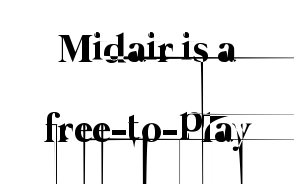
The image shows 40 px thin type; set loose line spacing (2.0x), normal letter spacing, not underlined; low stroke contrast and a medium x-height.
